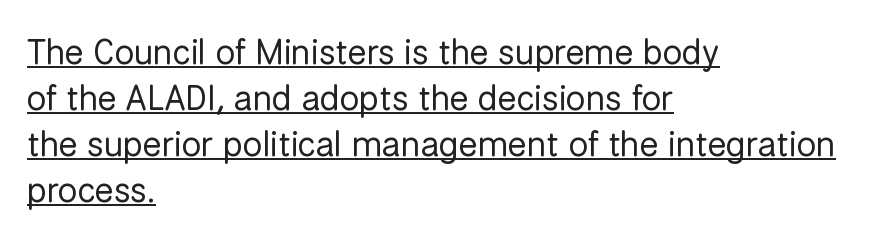
{"serif": "no", "italic": "no", "bold": "no", "weight": "regular", "width": "normal", "stroke_contrast": "low", "x_height": "medium", "monospaced": "no", "underline": "yes", "align": "left", "line_spacing": "normal", "line_spacing_ratio": 1.31, "letter_spacing": "normal", "letter_spacing_em": 0.0, "glyph_px": 35}
